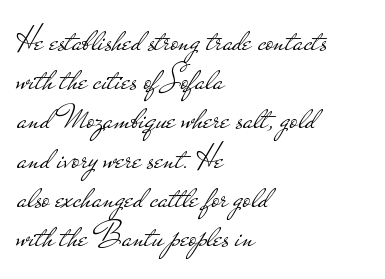
{"serif": "no", "bold": "no", "weight": "light", "width": "wide", "stroke_contrast": "low", "x_height": "small", "monospaced": "no", "underline": "no", "align": "left", "line_spacing": "tight", "line_spacing_ratio": 1.09, "letter_spacing": "normal", "letter_spacing_em": 0.0, "glyph_px": 36}
